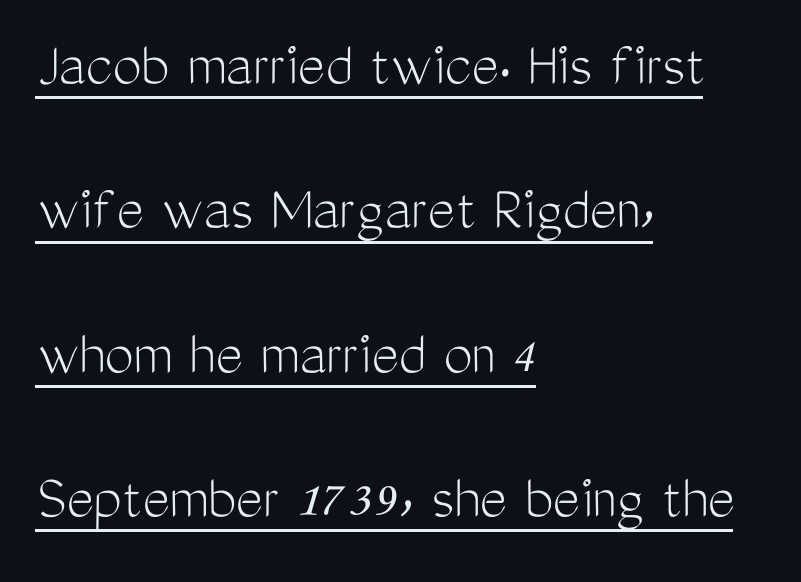
{"serif": "no", "italic": "no", "bold": "no", "weight": "light", "width": "condensed", "stroke_contrast": "medium", "x_height": "medium", "monospaced": "no", "underline": "yes", "align": "left", "line_spacing": "loose", "line_spacing_ratio": 2.22, "letter_spacing": "normal", "letter_spacing_em": 0.0, "glyph_px": 65}
